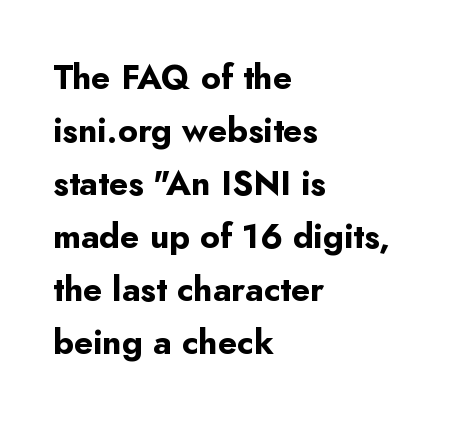
Q: Is the text bold? A: Yes.
Q: Is the text italic (slanted)? A: No, it is upright.
Q: Is the typeface a serif or a sans-serif typeface? A: Sans-serif.
Q: Is the text underlined? A: No.
Q: How is the paragraph aligned? A: Left-aligned.
Q: Is the spacing between letters normal or unusually wide? A: Normal.
Q: Is the spacing between lines tight, normal or loose? A: Normal.
Q: Width (condensed, normal, or wide)? A: Normal.
Q: Stroke contrast? A: Low.
Q: x-height? A: Small.
Q: Monospaced? A: No.
